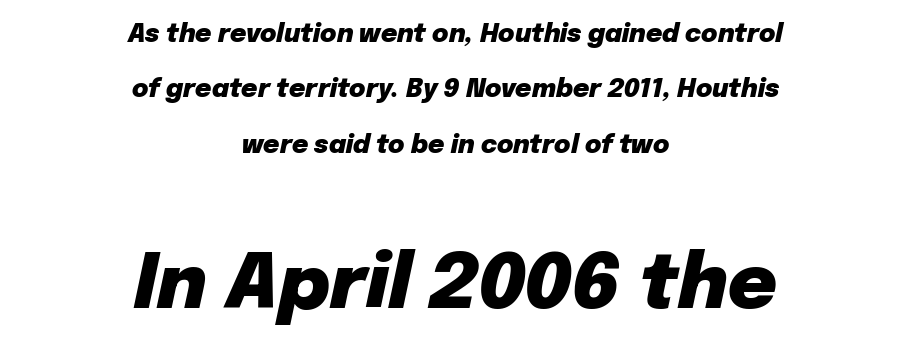
The image shows 75 px heavy type, italic (leaning right); set centered, loose line spacing (2.22x), normal letter spacing, not underlined; the second (bottom) block is 3.0x larger; low stroke contrast and a medium x-height.
